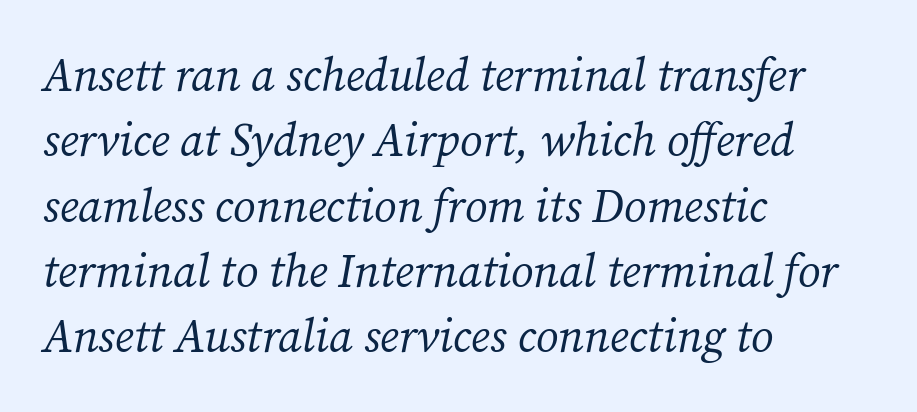
The image shows 46 px regular-weight serif type, italic (leaning right); set left-aligned, normal line spacing (1.42x), normal letter spacing, not underlined; medium stroke contrast and a medium x-height.
